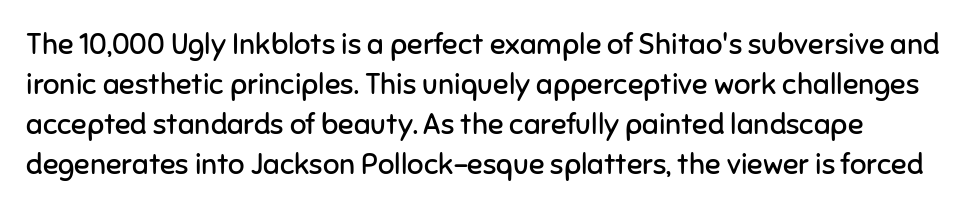
The image shows 29 px regular-weight sans-serif type, upright; set normal line spacing (1.38x), normal letter spacing, not underlined; low stroke contrast and a medium x-height.
